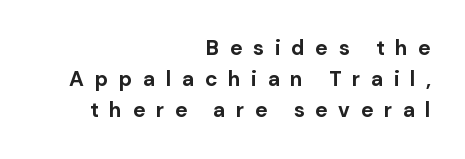
Q: Is the text bold? A: Yes.
Q: Is the text italic (slanted)? A: No, it is upright.
Q: Is the text underlined? A: No.
Q: How is the paragraph aligned? A: Right-aligned.
Q: Is the spacing between letters normal or unusually wide? A: Unusually wide.
Q: Is the spacing between lines tight, normal or loose? A: Normal.
